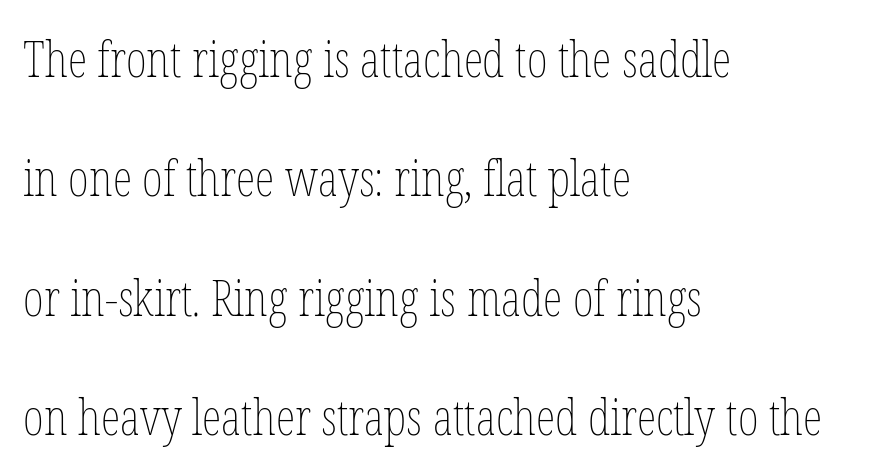
Line spacing here is loose. A quiet, ordinary-to-light weight characterises the typeface. Look at the tracking — it's just the regular setting, nothing added. The text block is weighted toward the left margin, trailing off unevenly rightward.
